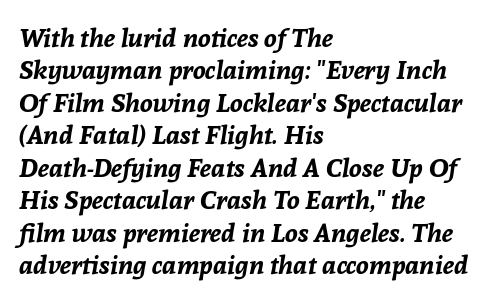
The image shows 26 px bold type, italic (leaning right); set left-aligned, normal line spacing (1.25x), normal letter spacing, not underlined.
